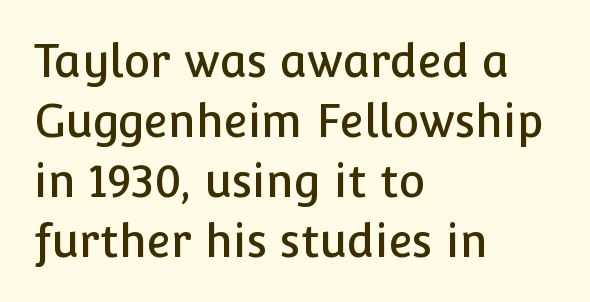
{"serif": "no", "italic": "no", "width": "normal", "stroke_contrast": "low", "x_height": "medium", "monospaced": "no", "underline": "no", "align": "left", "line_spacing": "normal", "line_spacing_ratio": 1.33, "letter_spacing": "normal", "letter_spacing_em": 0.0, "glyph_px": 45}
